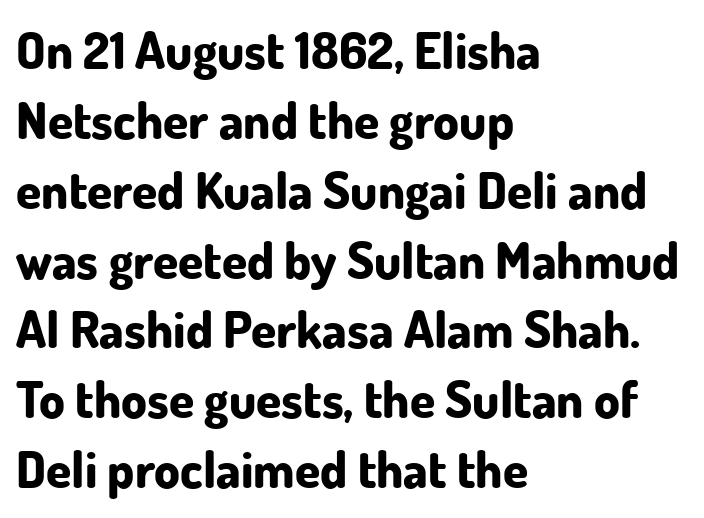
Q: Is the text bold? A: Yes.
Q: Is the text italic (slanted)? A: No, it is upright.
Q: Is the typeface a serif or a sans-serif typeface? A: Sans-serif.
Q: Is the text underlined? A: No.
Q: How is the paragraph aligned? A: Left-aligned.
Q: Is the spacing between letters normal or unusually wide? A: Normal.
Q: Is the spacing between lines tight, normal or loose? A: Normal.
Q: Width (condensed, normal, or wide)? A: Normal.
Q: Stroke contrast? A: Low.
Q: x-height? A: Small.
Q: Monospaced? A: No.
